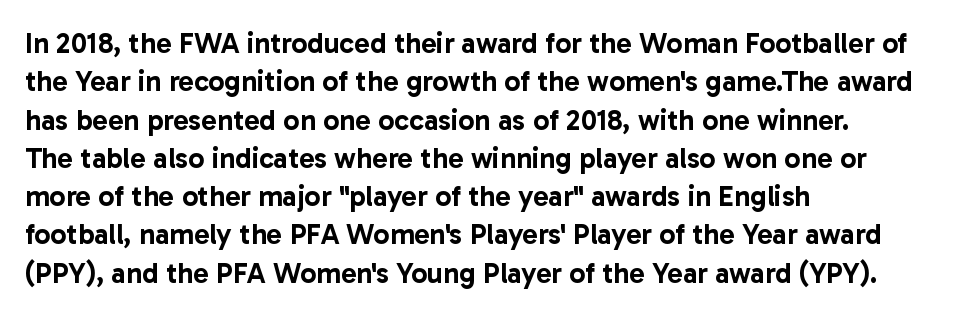
Baseline-to-baseline distance is the conventional proportion of letter height. This sample is left-justified, so line endings fall wherever the words run out. The face used here is proportionally spaced, like ordinary book or web type. Has an underline been added? It has not. In terms of letterform style, serifs are entirely absent. Style check: upright.
